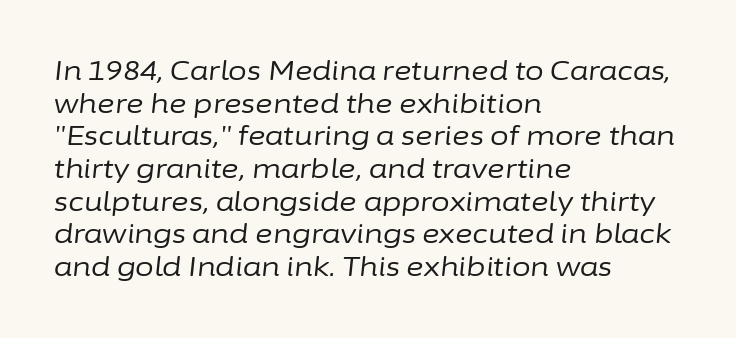
{"italic": "yes", "lean": "right", "slant_degrees": 6, "bold": "no", "underline": "no", "align": "left", "line_spacing_ratio": 1.21, "letter_spacing": "normal", "letter_spacing_em": 0.0, "glyph_px": 27}
